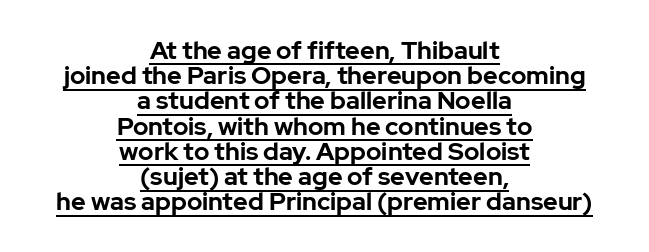
{"italic": "no", "bold": "yes", "underline": "yes", "align": "center", "line_spacing": "tight", "line_spacing_ratio": 1.01, "letter_spacing": "normal", "letter_spacing_em": 0.0, "glyph_px": 25}
